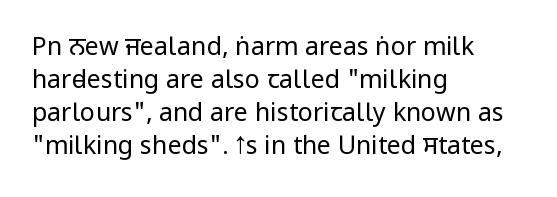
Q: Is the text bold? A: No.
Q: Is the text italic (slanted)? A: No, it is upright.
Q: Is the text underlined? A: No.
Q: How is the paragraph aligned? A: Left-aligned.
Q: Is the spacing between letters normal or unusually wide? A: Normal.
Q: Is the spacing between lines tight, normal or loose? A: Normal.
